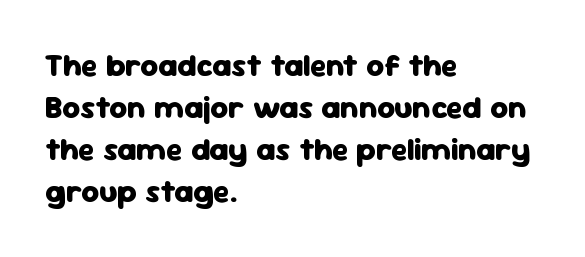
Evenly set lines give the paragraph a standard silhouette. Between one letter and the next there's only the usual sliver of space. The baseline area is clear. Typesetter's note: full bold, strokes at maximum text heaviness. Looks like regular typesetting: each glyph gets only the width it needs.
